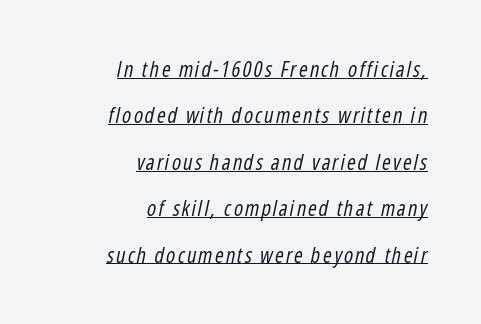
The image shows 21 px text type, italic (leaning right); set right-aligned, loose line spacing (2.21x), underlined.
